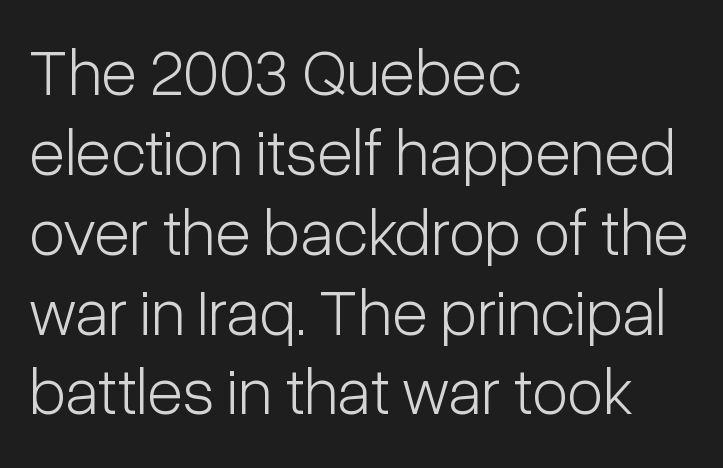
The image shows 66 px light, condensed sans-serif type, upright; set left-aligned, line spacing 1.21x, normal letter spacing, not underlined; low stroke contrast and a medium x-height.
